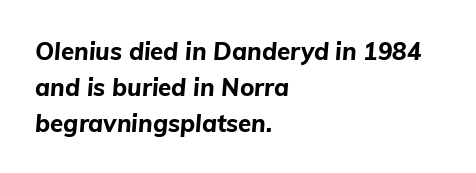
The image shows 24 px bold type, italic (leaning right); set left-aligned, normal line spacing (1.49x), normal letter spacing, not underlined.
